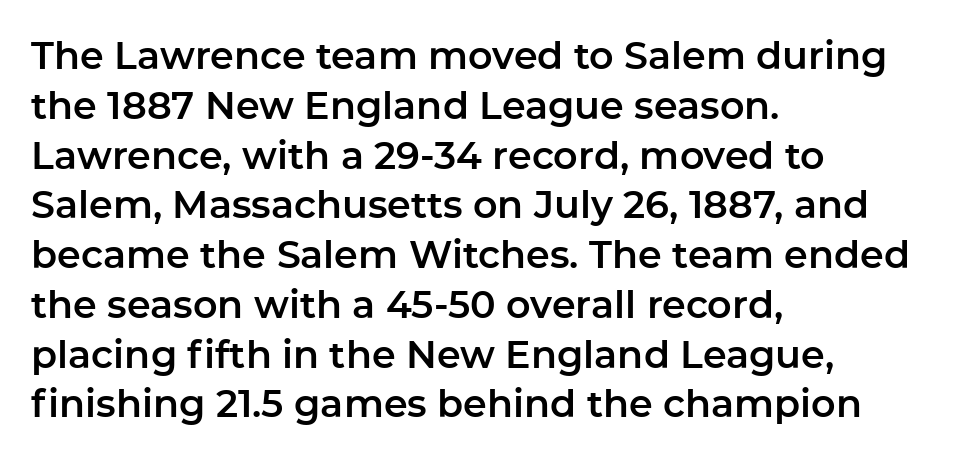
The image shows 38 px sans-serif type, upright; set left-aligned, normal line spacing (1.31x), normal letter spacing, not underlined; low stroke contrast and a medium x-height.
